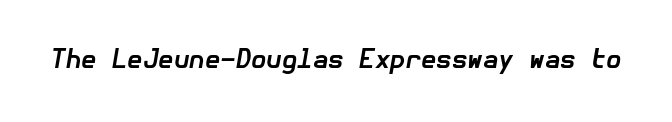
Emphasis by weight is at full strength: bold. Observe the lean: these are italic letterforms. Underlining? Definitely not there. Observe the ordinary spacing: letters are neighbours, not strangers.
